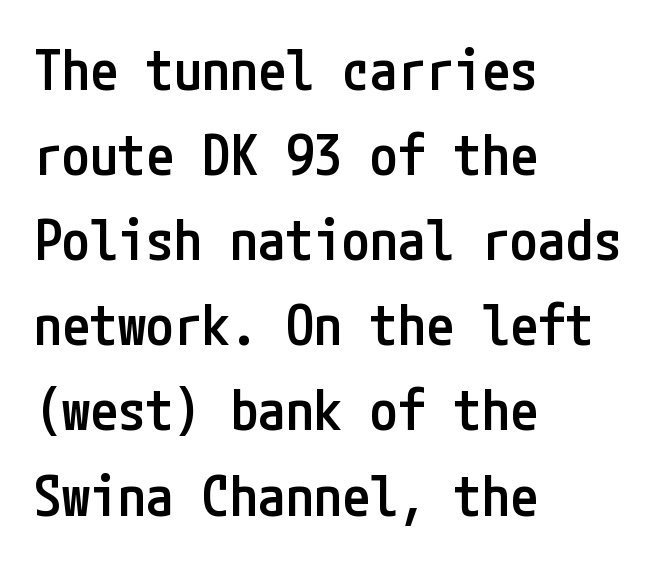
The typesetting leans somewhat heavy: a semibold. Look at the bottom of the vertical strokes: they stop flat, with no serifs. Letter spacing: default. Successive baselines arrive at the customary interval. In CSS terms this would be text-align: left.
